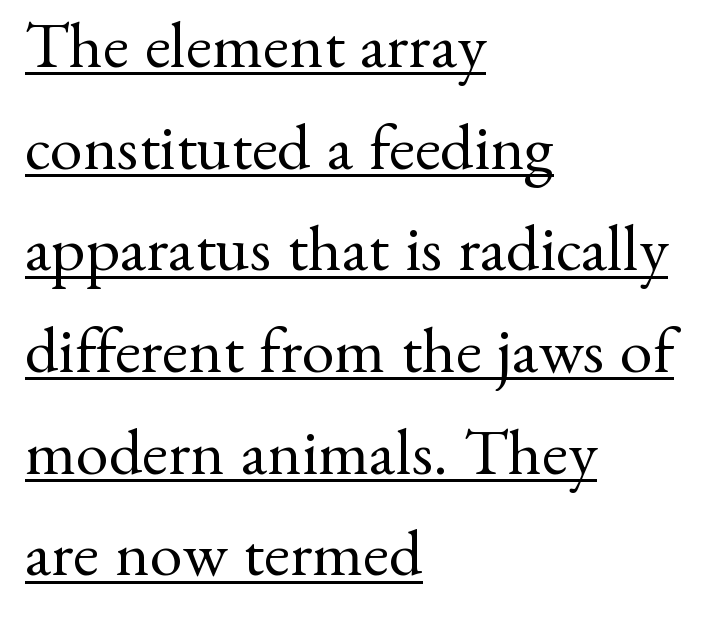
The image shows 66 px regular-weight serif type, upright; set left-aligned, normal line spacing (1.54x), normal letter spacing, underlined; medium stroke contrast and a small x-height.
